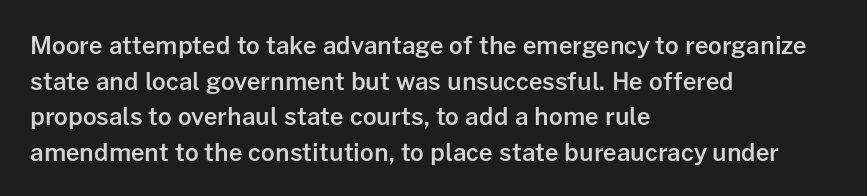
The image shows 24 px text type, upright; set left-aligned, normal line spacing (1.48x), normal letter spacing, not underlined.
